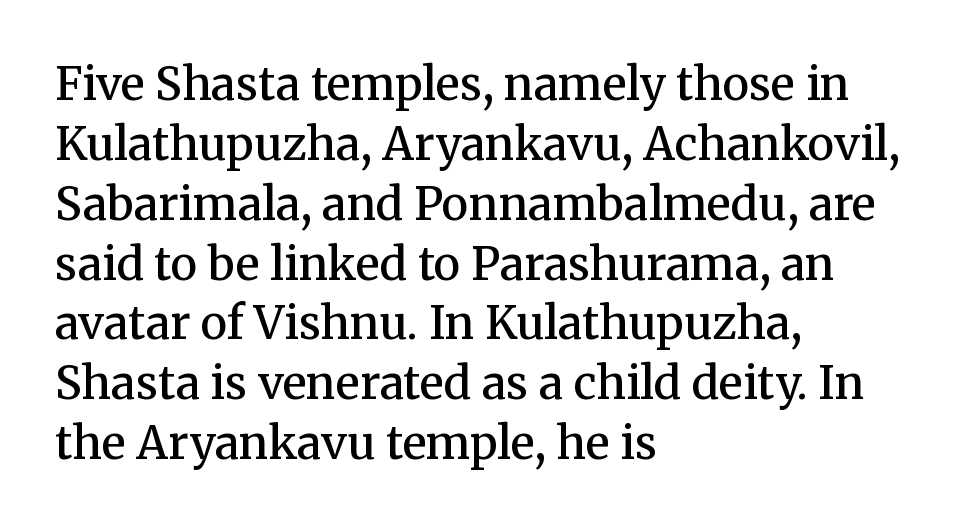
This rendering features lettering with no underline. The tracking reads as untouched default to a designer's eye. Is this a fixed-width face? No — the glyphs have proportional, varying widths. Typesetter's note: demi weight, one step under bold. Designer's note — italics off, roman on. Horizontal alignment here is leftward, the default for most running prose.
